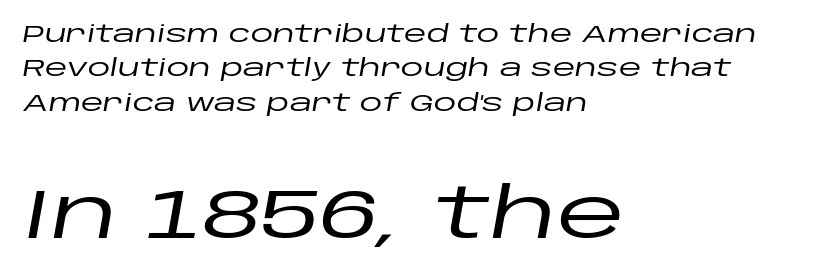
Q: Is the text italic (slanted)? A: Yes, it leans right by about 10 degrees.
Q: Is the text underlined? A: No.
Q: How is the paragraph aligned? A: Left-aligned.
Q: Is the spacing between letters normal or unusually wide? A: Normal.
Q: Is the spacing between lines tight, normal or loose? A: Normal.
Q: Which block of text is set in a larger size, the first (top) or the second (bottom)? A: The second (bottom) one.
Q: Width (condensed, normal, or wide)? A: Wide.
Q: Stroke contrast? A: Low.
Q: x-height? A: Large.
Q: Monospaced? A: No.
